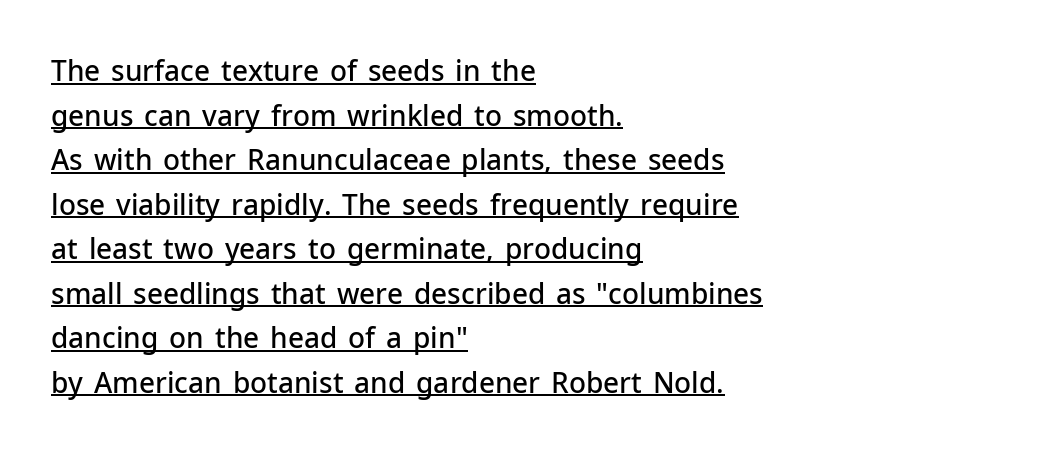
The image shows 28 px semibold sans-serif type, upright; set left-aligned, normal line spacing (1.59x), normal letter spacing, underlined; low stroke contrast and a medium x-height.
